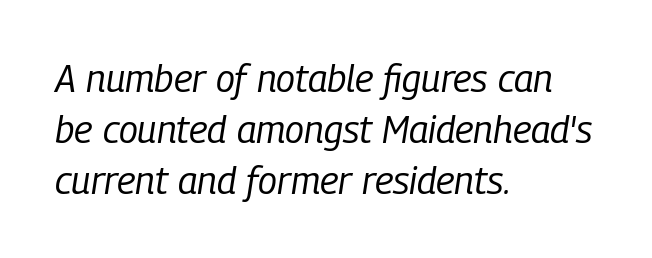
Q: Is the text bold? A: No.
Q: Is the text italic (slanted)? A: Yes, it leans right by about 9 degrees.
Q: Is the text underlined? A: No.
Q: How is the paragraph aligned? A: Left-aligned.
Q: Is the spacing between letters normal or unusually wide? A: Normal.
Q: Is the spacing between lines tight, normal or loose? A: Normal.
Q: Width (condensed, normal, or wide)? A: Condensed.
Q: Stroke contrast? A: Low.
Q: x-height? A: Medium.
Q: Monospaced? A: No.
